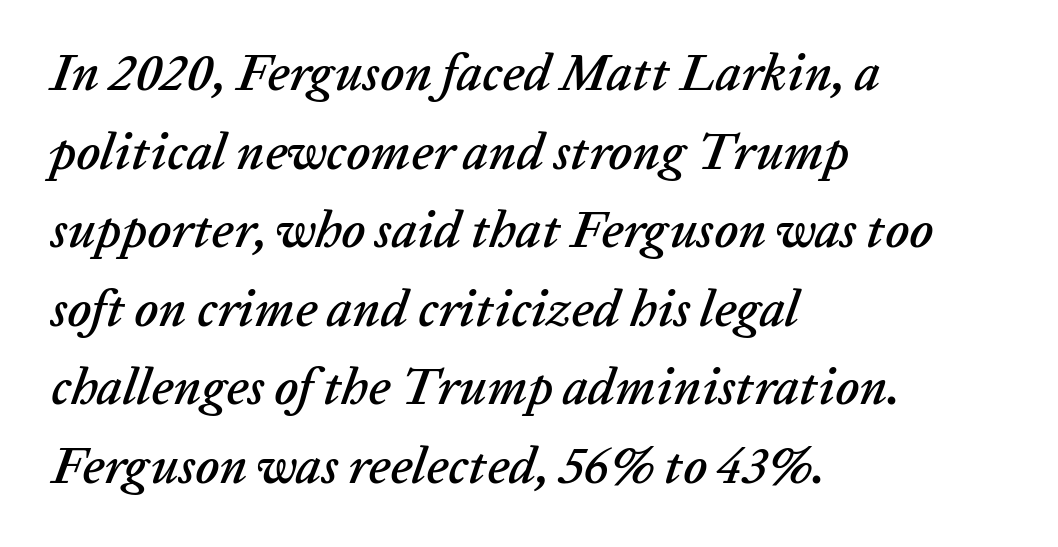
{"italic": "yes", "lean": "right", "slant_degrees": 20, "width": "normal", "stroke_contrast": "low", "x_height": "medium", "monospaced": "no", "underline": "no", "align": "left", "line_spacing": "normal", "line_spacing_ratio": 1.54, "letter_spacing": "normal", "letter_spacing_em": 0.0, "glyph_px": 51}
